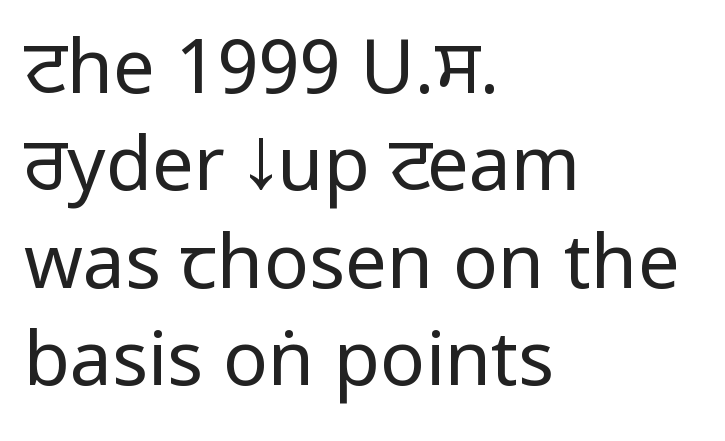
The image shows 75 px regular-weight, condensed sans-serif type, upright; set left-aligned, normal line spacing (1.3x), normal letter spacing, not underlined; low stroke contrast and a large x-height.
